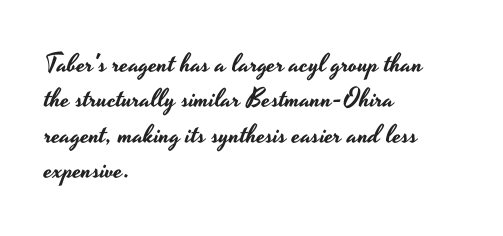
{"underline": "no", "align": "left", "line_spacing": "normal", "line_spacing_ratio": 1.36, "letter_spacing": "normal", "letter_spacing_em": 0.0, "glyph_px": 26}
